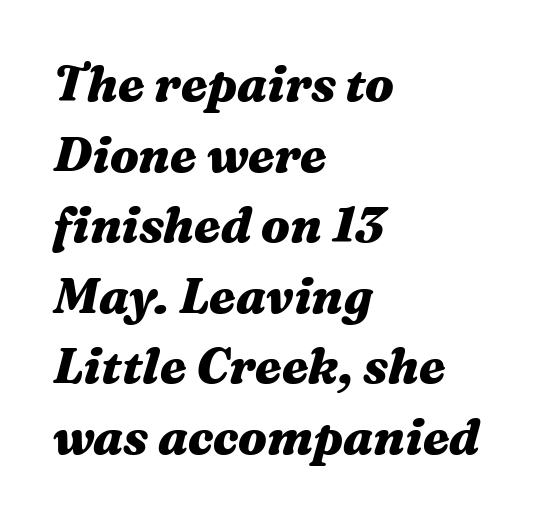
{"italic": "yes", "lean": "right", "slant_degrees": 16, "bold": "yes", "weight": "heavy", "width": "wide", "stroke_contrast": "medium", "x_height": "medium", "monospaced": "no", "underline": "no", "align": "left", "line_spacing": "normal", "line_spacing_ratio": 1.44, "letter_spacing": "normal", "letter_spacing_em": 0.0, "glyph_px": 49}
